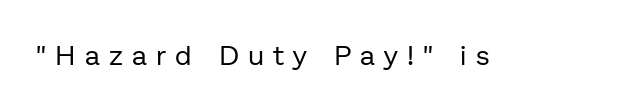
{"serif": "no", "italic": "no", "bold": "no", "weight": "regular", "width": "normal", "stroke_contrast": "low", "x_height": "medium", "monospaced": "no", "underline": "no", "letter_spacing": "wide", "letter_spacing_em": 0.33, "glyph_px": 28}
